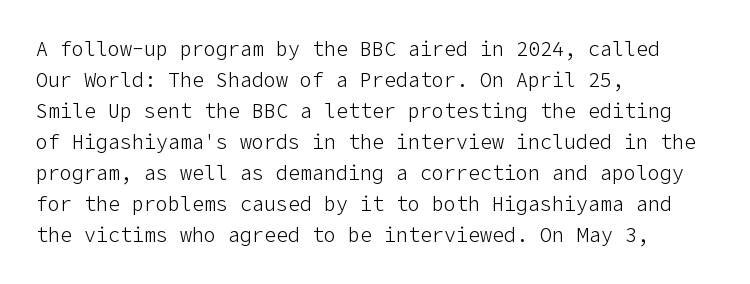
Q: Is the text bold? A: No.
Q: Is the text italic (slanted)? A: No, it is upright.
Q: Is the text underlined? A: No.
Q: How is the paragraph aligned? A: Left-aligned.
Q: Is the spacing between letters normal or unusually wide? A: Normal.
Q: Is the spacing between lines tight, normal or loose? A: Normal.
